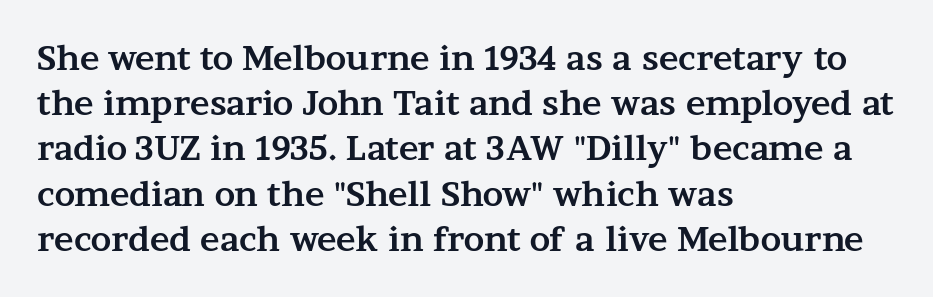
The image shows 33 px bold, wide serif type, upright; set left-aligned, normal line spacing (1.37x), normal letter spacing, not underlined; medium stroke contrast and a medium x-height.
